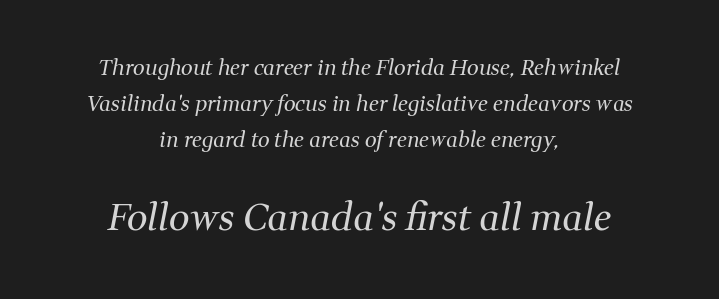
{"serif": "yes", "italic": "yes", "lean": "right", "slant_degrees": 11, "bold": "no", "weight": "regular", "width": "normal", "stroke_contrast": "medium", "x_height": "medium", "monospaced": "no", "underline": "no", "align": "center", "line_spacing_ratio": 1.72, "letter_spacing": "normal", "letter_spacing_em": 0.0, "larger_block": "second", "size_ratio": 1.76, "glyph_px": 37}
